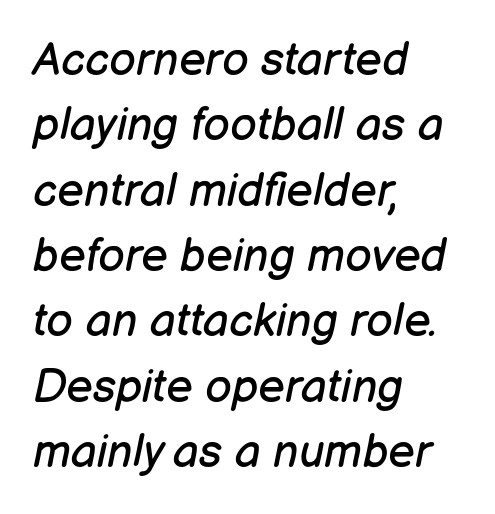
{"italic": "yes", "lean": "right", "slant_degrees": 12, "bold": "no", "weight": "regular", "width": "normal", "stroke_contrast": "low", "x_height": "medium", "monospaced": "no", "underline": "no", "align": "left", "line_spacing": "normal", "line_spacing_ratio": 1.42, "letter_spacing": "normal", "letter_spacing_em": 0.0, "glyph_px": 46}
